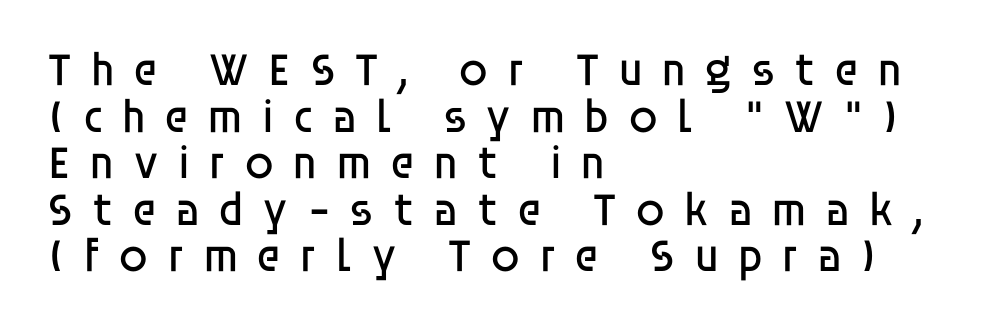
The image shows 47 px regular-weight sans-serif type, upright; set left-aligned, tight line spacing (0.99x), unusually wide letter spacing (+0.38 em), not underlined; low stroke contrast and a large x-height.
